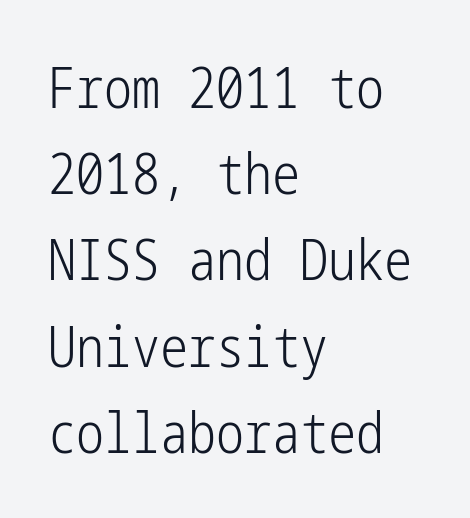
The image shows 56 px light, condensed sans-serif type, upright; set left-aligned, normal line spacing (1.54x), normal letter spacing, not underlined; low stroke contrast and a medium x-height.
